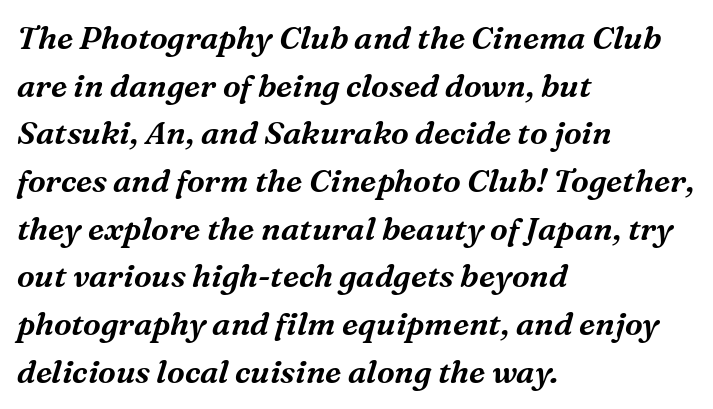
The image shows 32 px serif type, italic (leaning right); set left-aligned, normal line spacing (1.49x), normal letter spacing, not underlined; medium stroke contrast and a medium x-height.
